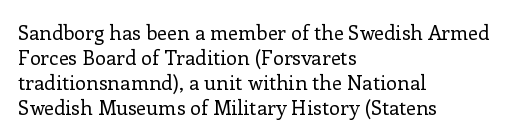
{"italic": "no", "bold": "no", "underline": "no", "align": "left", "line_spacing": "normal", "line_spacing_ratio": 1.25, "letter_spacing": "normal", "letter_spacing_em": 0.0, "glyph_px": 20}
